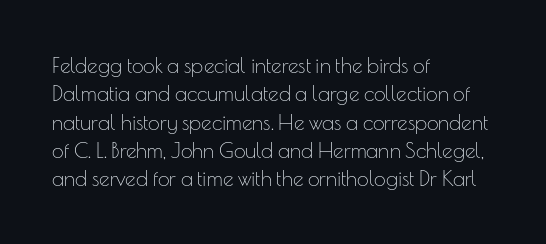
{"italic": "no", "bold": "no", "underline": "no", "align": "left", "line_spacing": "normal", "line_spacing_ratio": 1.35, "letter_spacing": "normal", "letter_spacing_em": 0.0, "glyph_px": 21}
